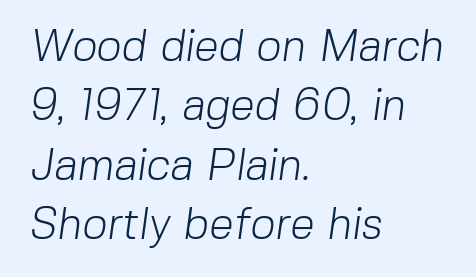
The image shows 44 px light sans-serif type; set left-aligned, normal line spacing (1.35x), normal letter spacing, not underlined; low stroke contrast and a medium x-height.
